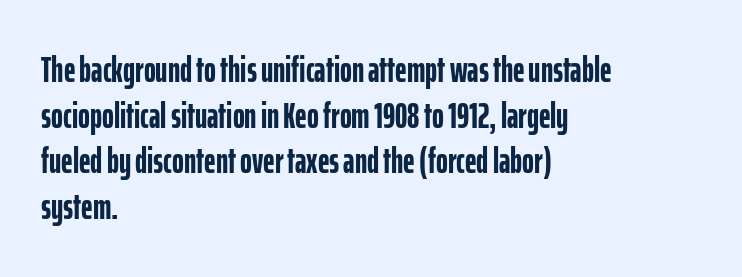
On the weight axis this lands at bold, roughly 700. Is there any slant? The stems are plumb. This sample has the flowing, uneven cadence of proportional lettering. The text was rendered using a sans face with plain stroke endings.
